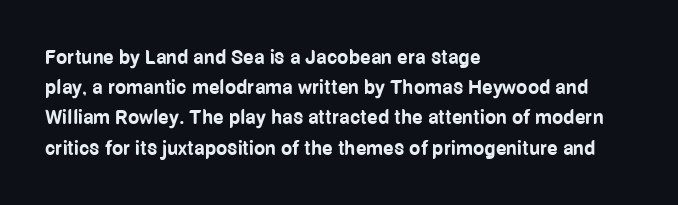
The image shows 20 px bold type, upright; set left-aligned, normal line spacing (1.51x), normal letter spacing, not underlined.
